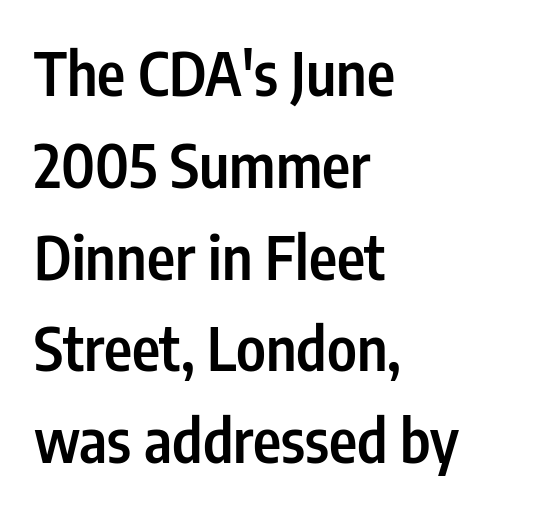
{"serif": "no", "italic": "no", "bold": "semi", "weight": "semibold", "width": "condensed", "stroke_contrast": "low", "x_height": "medium", "monospaced": "no", "underline": "no", "align": "left", "line_spacing": "normal", "line_spacing_ratio": 1.53, "letter_spacing": "normal", "letter_spacing_em": 0.0, "glyph_px": 60}
